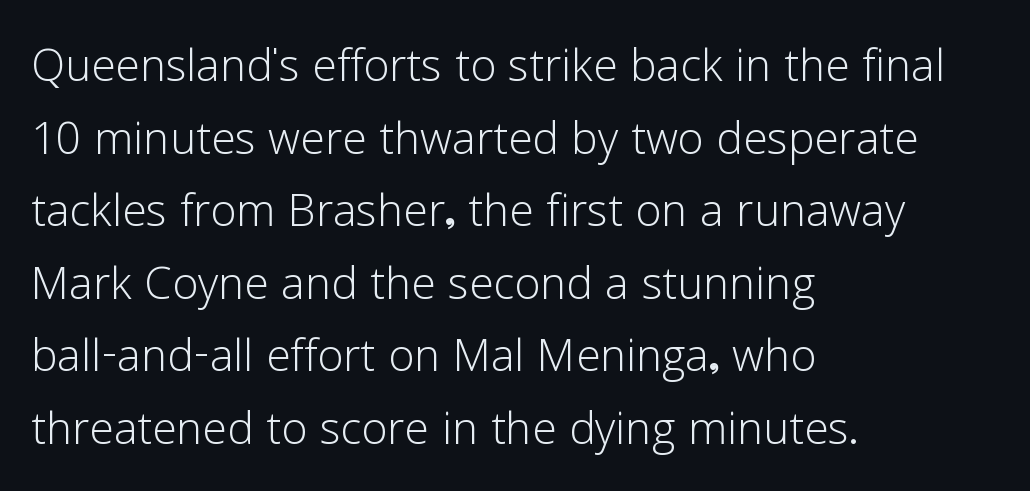
The image shows 59 px light sans-serif type, upright; set left-aligned, line spacing 1.23x, normal letter spacing, not underlined; low stroke contrast and a medium x-height.
